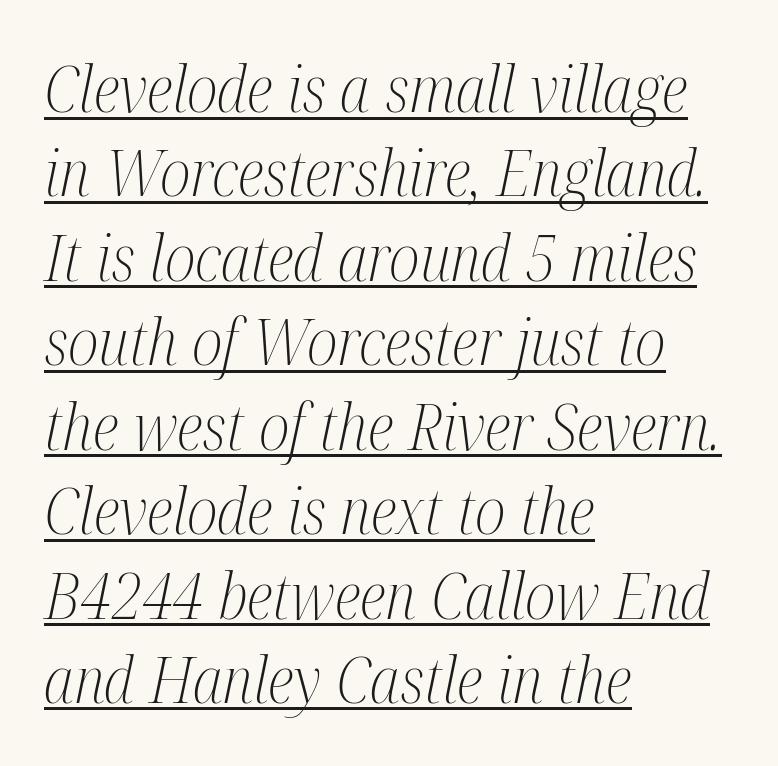
{"serif": "yes", "italic": "yes", "lean": "right", "slant_degrees": 12, "bold": "no", "weight": "light", "width": "condensed", "stroke_contrast": "medium", "x_height": "medium", "monospaced": "no", "underline": "yes", "align": "left", "line_spacing": "normal", "line_spacing_ratio": 1.34, "letter_spacing": "normal", "letter_spacing_em": 0.0, "glyph_px": 63}
